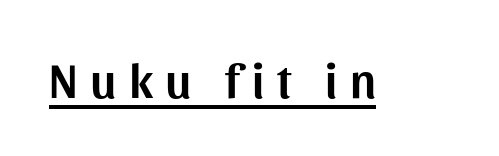
{"serif": "no", "italic": "no", "width": "normal", "stroke_contrast": "medium", "x_height": "medium", "monospaced": "no", "underline": "yes", "letter_spacing": "wide", "letter_spacing_em": 0.26, "glyph_px": 48}
